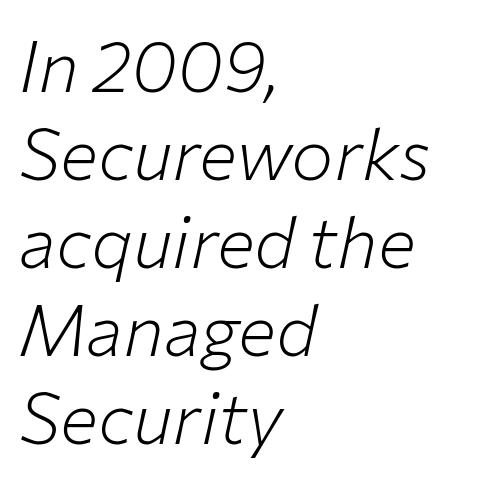
Q: Is the text bold? A: No.
Q: Is the text italic (slanted)? A: Yes, it leans right by about 12 degrees.
Q: Is the text underlined? A: No.
Q: How is the paragraph aligned? A: Left-aligned.
Q: Is the spacing between letters normal or unusually wide? A: Normal.
Q: Width (condensed, normal, or wide)? A: Normal.
Q: Stroke contrast? A: Low.
Q: x-height? A: Medium.
Q: Monospaced? A: No.
